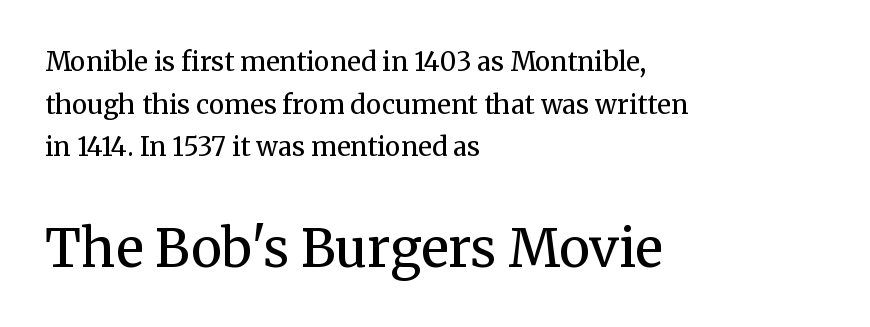
Q: Is the text bold? A: No.
Q: Is the text italic (slanted)? A: No, it is upright.
Q: Is the typeface a serif or a sans-serif typeface? A: Serif.
Q: Is the text underlined? A: No.
Q: How is the paragraph aligned? A: Left-aligned.
Q: Is the spacing between letters normal or unusually wide? A: Normal.
Q: Is the spacing between lines tight, normal or loose? A: Normal.
Q: Which block of text is set in a larger size, the first (top) or the second (bottom)? A: The second (bottom) one.
Q: Width (condensed, normal, or wide)? A: Normal.
Q: Stroke contrast? A: Medium.
Q: x-height? A: Medium.
Q: Monospaced? A: No.
